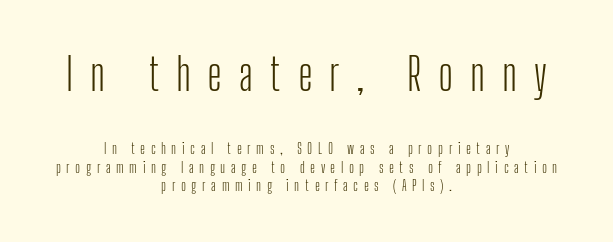
The block of text has a typical density, with ordinary space between rows. Short and long lines alike share a common midpoint. Is this a sans? Yes — the strokes have no serifs. The block sitting higher on the canvas is the one with enlarged characters.
